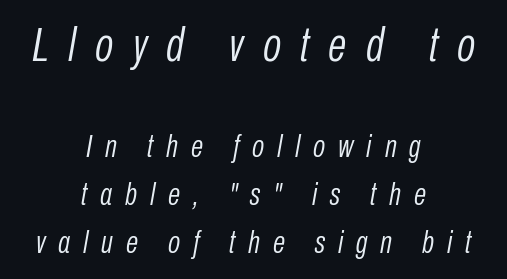
The image shows 48 px light, condensed type, italic (leaning right); set centered, normal line spacing (1.5x), unusually wide letter spacing (+0.4 em), not underlined; the first (top) block is 1.5x larger; low stroke contrast and a medium x-height.
